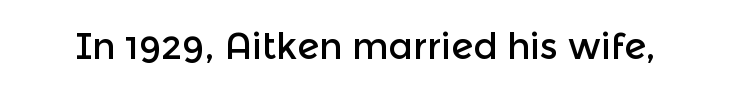
The image shows 36 px sans-serif type, upright; set normal letter spacing, not underlined; a medium x-height.
